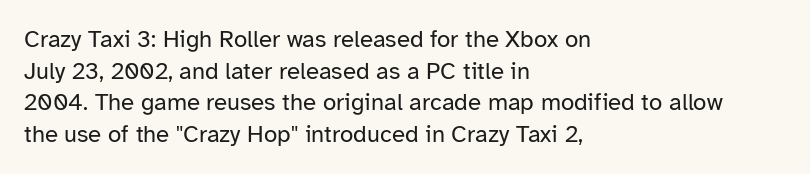
{"italic": "no", "bold": "no", "underline": "no", "align": "left", "line_spacing": "normal", "line_spacing_ratio": 1.32, "letter_spacing": "normal", "letter_spacing_em": 0.0, "glyph_px": 24}
